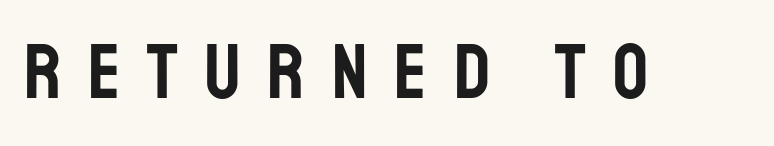
Q: Is the text italic (slanted)? A: No, it is upright.
Q: Is the typeface a serif or a sans-serif typeface? A: Sans-serif.
Q: Is the text underlined? A: No.
Q: Is the spacing between letters normal or unusually wide? A: Unusually wide.
Q: Width (condensed, normal, or wide)? A: Condensed.
Q: Stroke contrast? A: Low.
Q: x-height? A: Large.
Q: Monospaced? A: No.
